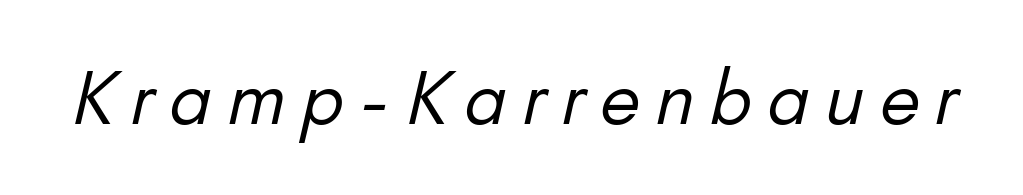
Note the varied advance widths — an 'i' is clearly narrower than an 'm'. Substantial extra tracking has been applied to these lines. Lines of text with bare space underneath. Think standard paragraph weight, or any step lighter than that. The passage shown is typeset with a sans-serif family.
